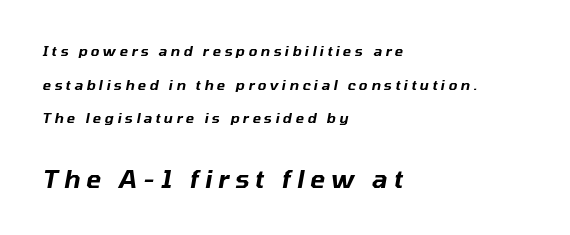
The image shows 25 px text type, italic (leaning right); set left-aligned, loose line spacing (2.4x), unusually wide letter spacing (+0.24 em), not underlined; the second (bottom) block is 1.79x larger.
